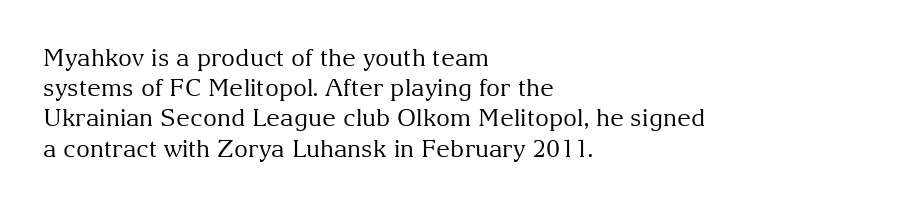
{"italic": "no", "bold": "no", "underline": "no", "align": "left", "line_spacing": "normal", "line_spacing_ratio": 1.26, "letter_spacing": "normal", "letter_spacing_em": 0.0, "glyph_px": 24}
